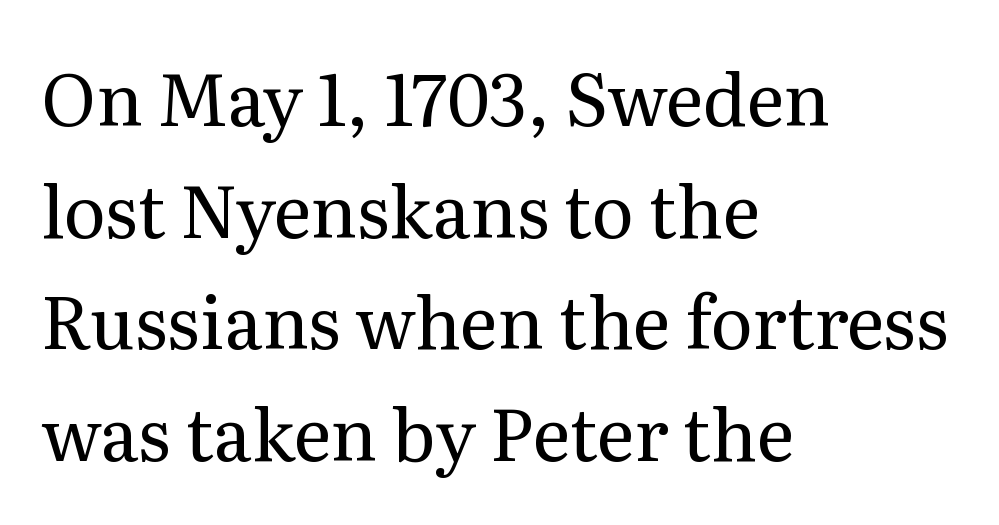
{"serif": "yes", "italic": "no", "bold": "no", "weight": "regular", "width": "normal", "stroke_contrast": "medium", "x_height": "medium", "monospaced": "no", "underline": "no", "align": "left", "line_spacing": "normal", "line_spacing_ratio": 1.55, "letter_spacing": "normal", "letter_spacing_em": 0.0, "glyph_px": 72}
